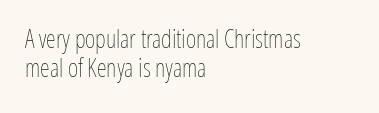
Underlining? Definitely not there. The axis of the letterforms is exactly vertical. The type is set solid horizontally, with unmodified tracking. One-word summary of the alignment: left. Each stroke keeps to a modest, everyday thickness or less.
